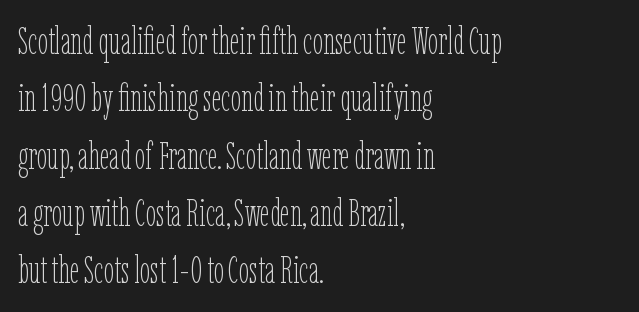
{"italic": "no", "bold": "no", "weight": "thin", "width": "condensed", "stroke_contrast": "low", "x_height": "medium", "monospaced": "no", "underline": "no", "align": "left", "line_spacing": "normal", "line_spacing_ratio": 1.55, "letter_spacing": "normal", "letter_spacing_em": 0.0, "glyph_px": 37}
